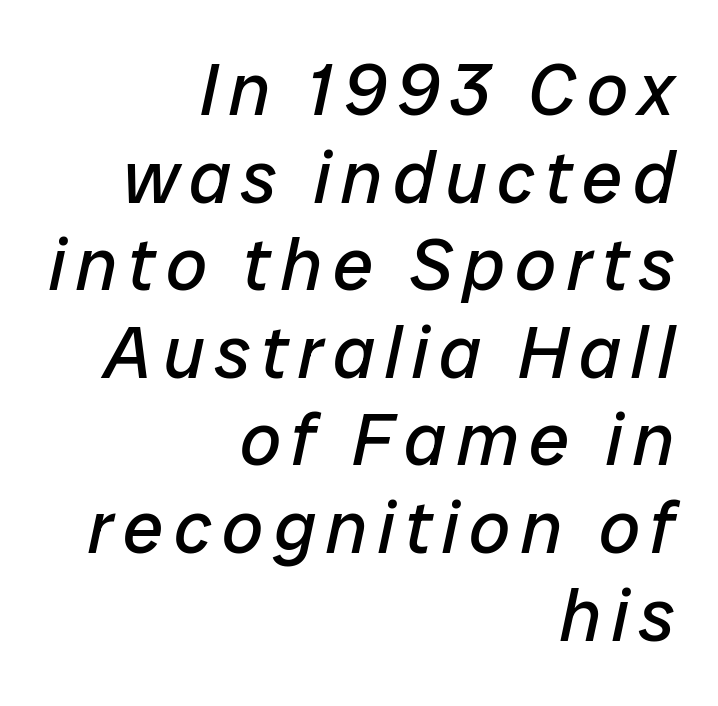
The image shows 73 px regular-weight type, italic (leaning right); set right-aligned, line spacing 1.2x, not underlined; low stroke contrast and a medium x-height.
